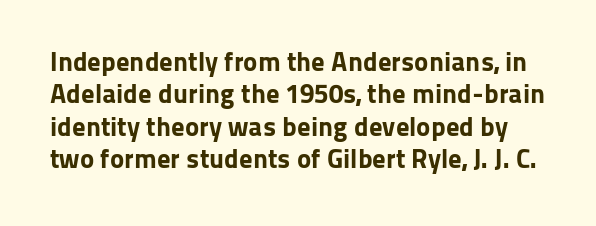
Descender tails drop into unmarked territory. Here the glyphs are tracked normally, forming tight word shapes. No italicization has been applied; the sample stays upright. Look at the stroke-to-counter ratio: heavy, a bold.
